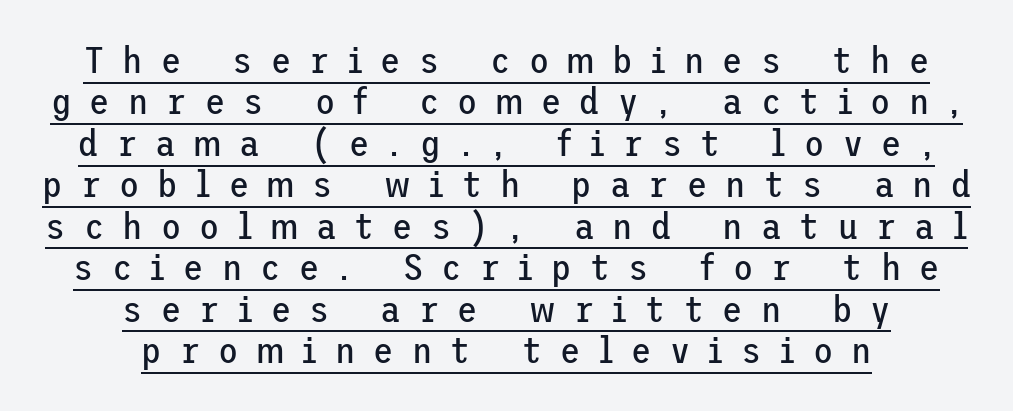
Q: Is the text bold? A: No.
Q: Is the text italic (slanted)? A: No, it is upright.
Q: Is the typeface a serif or a sans-serif typeface? A: Sans-serif.
Q: Is the text underlined? A: Yes.
Q: How is the paragraph aligned? A: Centered.
Q: Is the spacing between letters normal or unusually wide? A: Unusually wide.
Q: Is the spacing between lines tight, normal or loose? A: Tight.
Q: Width (condensed, normal, or wide)? A: Normal.
Q: Stroke contrast? A: Low.
Q: x-height? A: Medium.
